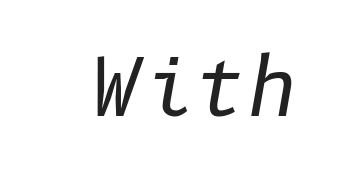
{"italic": "yes", "lean": "right", "slant_degrees": 10, "bold": "no", "weight": "regular", "width": "normal", "stroke_contrast": "low", "x_height": "medium", "underline": "no", "letter_spacing": "normal", "letter_spacing_em": 0.0, "glyph_px": 78}
